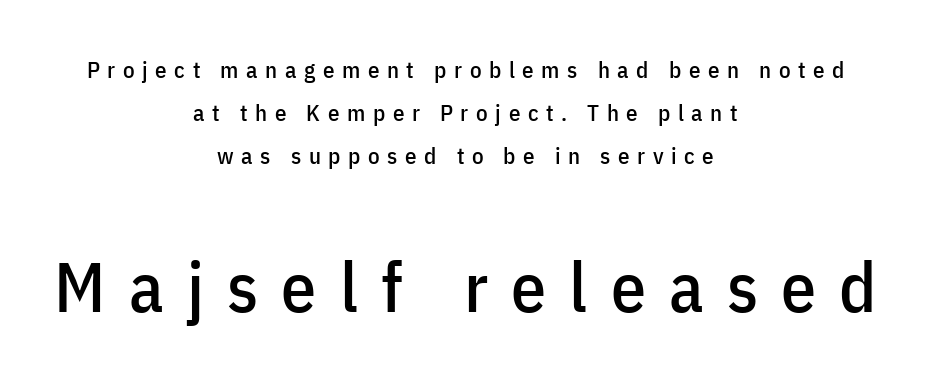
Q: Is the text italic (slanted)? A: No, it is upright.
Q: Is the typeface a serif or a sans-serif typeface? A: Sans-serif.
Q: Is the text underlined? A: No.
Q: How is the paragraph aligned? A: Centered.
Q: Is the spacing between letters normal or unusually wide? A: Unusually wide.
Q: Which block of text is set in a larger size, the first (top) or the second (bottom)? A: The second (bottom) one.
Q: Width (condensed, normal, or wide)? A: Condensed.
Q: Stroke contrast? A: Low.
Q: x-height? A: Medium.
Q: Monospaced? A: No.
